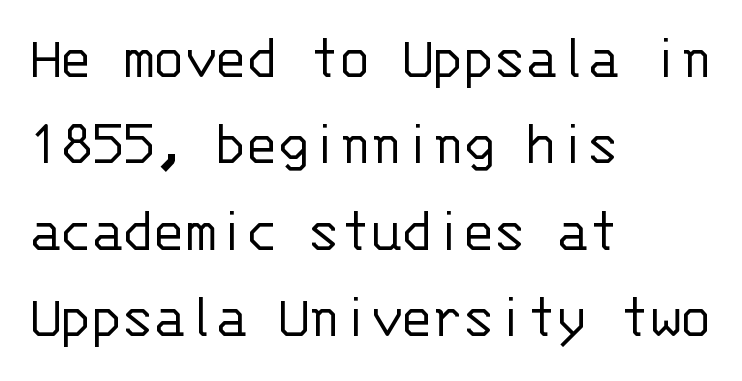
Q: Is the text bold? A: No.
Q: Is the text italic (slanted)? A: No, it is upright.
Q: Is the typeface a serif or a sans-serif typeface? A: Sans-serif.
Q: Is the text underlined? A: No.
Q: How is the paragraph aligned? A: Left-aligned.
Q: Is the spacing between letters normal or unusually wide? A: Normal.
Q: Is the spacing between lines tight, normal or loose? A: Normal.
Q: Width (condensed, normal, or wide)? A: Normal.
Q: Stroke contrast? A: Low.
Q: x-height? A: Large.
Q: Monospaced? A: Yes.
